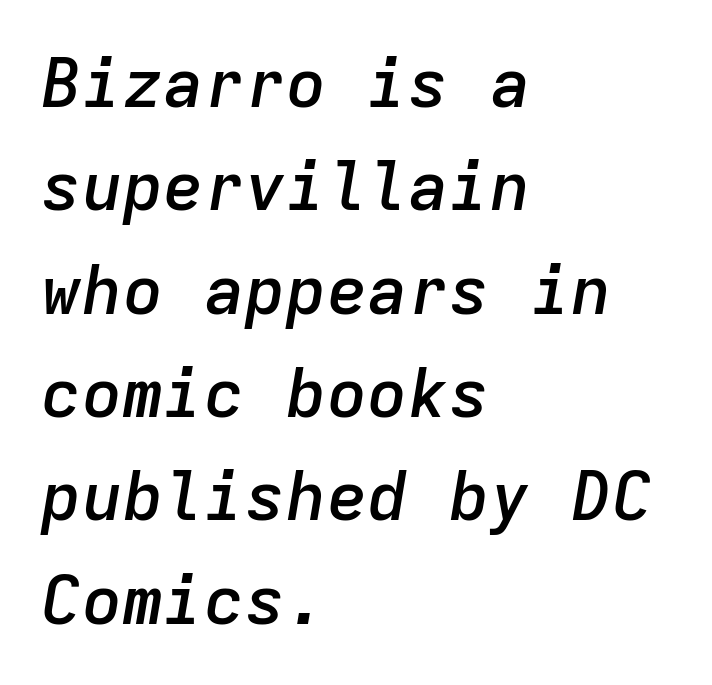
Every character here occupies the same horizontal width, giving the sample a typewriter-like rhythm. A somewhat darkened texture: the type is semibold rather than bold. Vertical spacing — default. The text carries the slant typical of an italic or oblique font. Letter spacing: default. The strip under each line holds only bare page.
